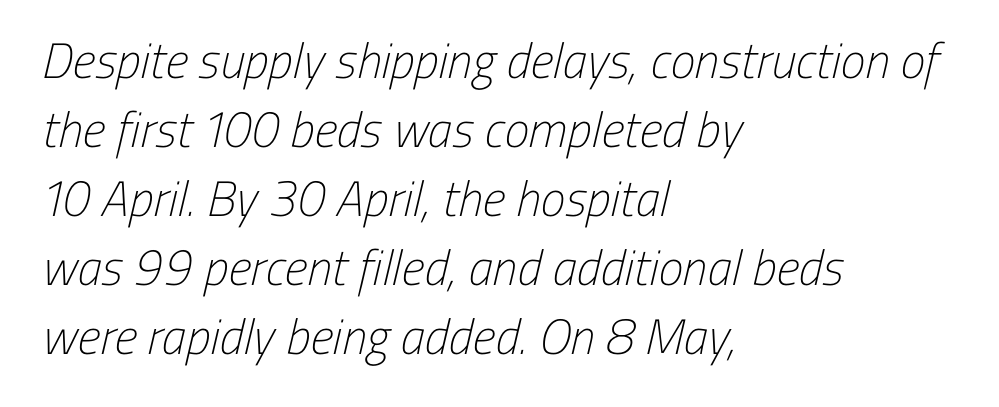
The image shows 50 px light, condensed sans-serif type; set left-aligned, normal line spacing (1.38x), normal letter spacing, not underlined; low stroke contrast and a medium x-height.
